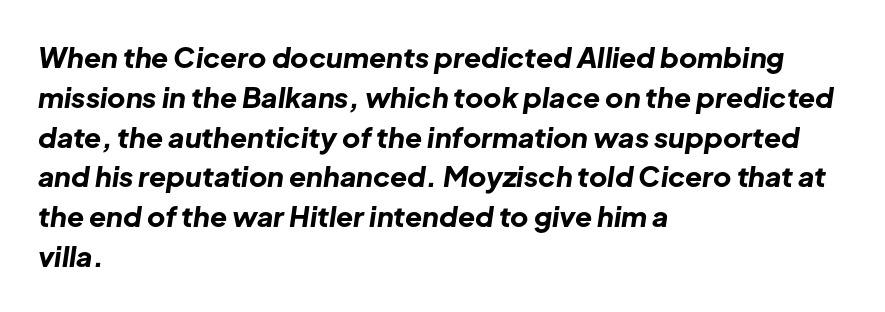
{"italic": "yes", "lean": "right", "slant_degrees": 8, "bold": "yes", "weight": "bold", "width": "normal", "stroke_contrast": "low", "x_height": "medium", "monospaced": "no", "underline": "no", "align": "left", "line_spacing": "normal", "line_spacing_ratio": 1.42, "letter_spacing": "normal", "letter_spacing_em": 0.0, "glyph_px": 28}
